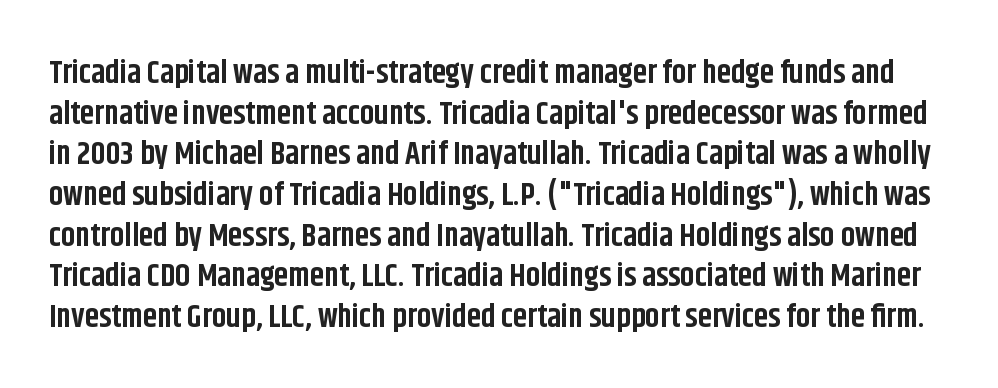
{"serif": "no", "italic": "no", "bold": "yes", "weight": "bold", "width": "condensed", "stroke_contrast": "low", "x_height": "large", "monospaced": "no", "underline": "no", "line_spacing": "normal", "line_spacing_ratio": 1.27, "letter_spacing": "normal", "letter_spacing_em": 0.0, "glyph_px": 32}
